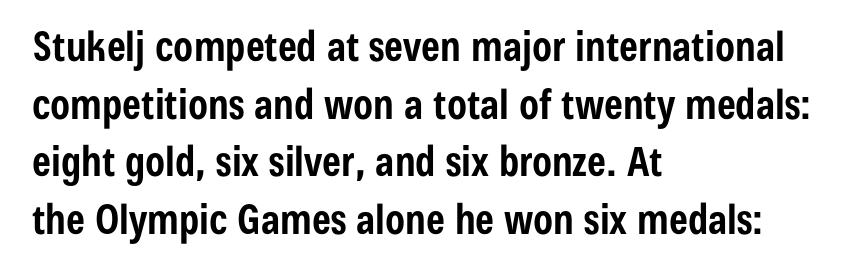
Q: Is the text bold? A: Yes.
Q: Is the text italic (slanted)? A: No, it is upright.
Q: Is the typeface a serif or a sans-serif typeface? A: Sans-serif.
Q: Is the text underlined? A: No.
Q: How is the paragraph aligned? A: Left-aligned.
Q: Is the spacing between letters normal or unusually wide? A: Normal.
Q: Is the spacing between lines tight, normal or loose? A: Normal.
Q: Width (condensed, normal, or wide)? A: Condensed.
Q: Stroke contrast? A: Low.
Q: x-height? A: Medium.
Q: Monospaced? A: No.
